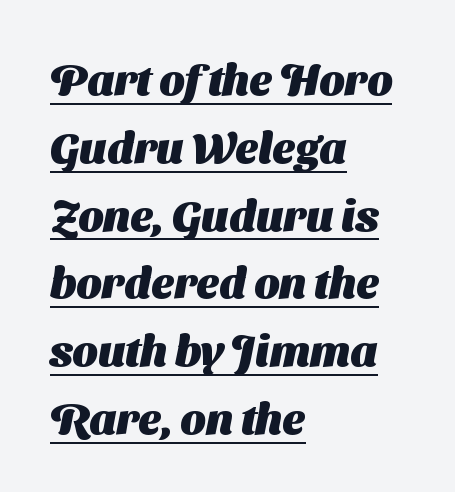
The image shows 44 px heavy sans-serif type; set left-aligned, normal line spacing (1.54x), normal letter spacing, underlined; medium stroke contrast and a medium x-height.
